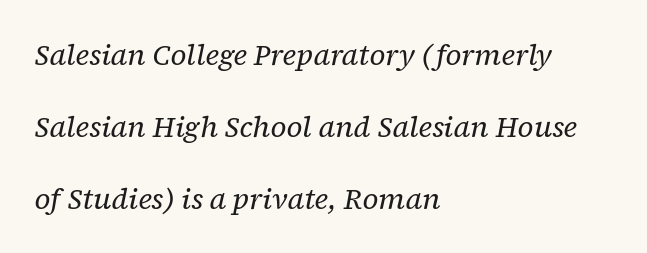
The passage is arranged the way most books set body copy — flush left. Is this a fixed-width face? No — the glyphs have proportional, varying widths. Each letter's strokes conclude with small projecting serifs. Stems here are at most as thick as an everyday book face. Students, observe: this is what heavily led, spacious text looks like.
